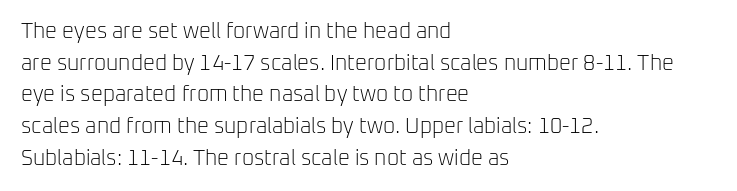
{"italic": "no", "bold": "no", "underline": "no", "align": "left", "line_spacing": "normal", "line_spacing_ratio": 1.51, "letter_spacing": "normal", "letter_spacing_em": 0.0, "glyph_px": 21}
